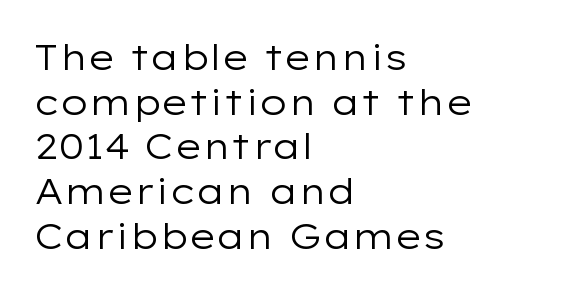
{"serif": "no", "italic": "no", "bold": "no", "weight": "regular", "width": "wide", "stroke_contrast": "low", "x_height": "medium", "monospaced": "no", "underline": "no", "align": "left", "line_spacing_ratio": 1.24, "letter_spacing": "normal", "letter_spacing_em": 0.0, "glyph_px": 36}
